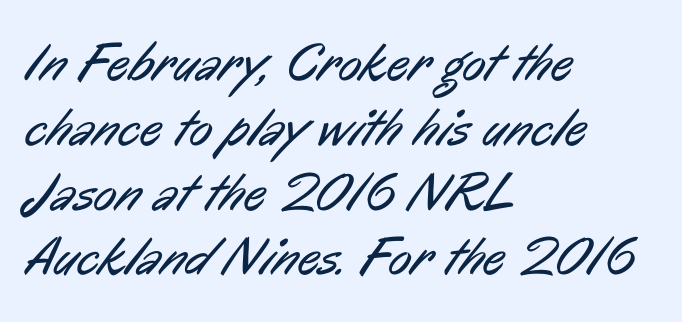
{"serif": "no", "bold": "no", "weight": "regular", "width": "condensed", "stroke_contrast": "low", "x_height": "medium", "monospaced": "no", "underline": "no", "align": "left", "line_spacing_ratio": 1.2, "letter_spacing": "normal", "letter_spacing_em": 0.0, "glyph_px": 54}
